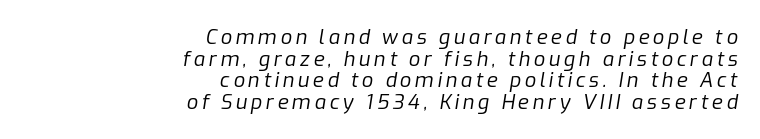
{"italic": "yes", "lean": "right", "slant_degrees": 9, "bold": "no", "underline": "no", "align": "right", "line_spacing": "tight", "line_spacing_ratio": 1.08, "glyph_px": 20}
